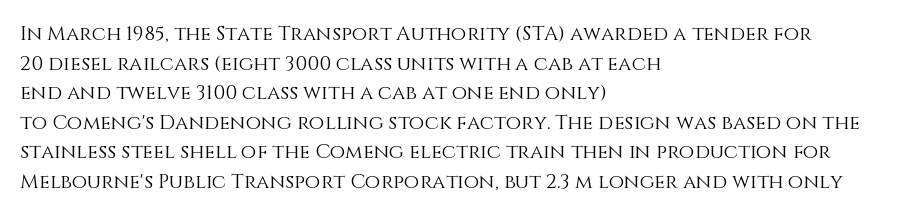
Q: Is the text bold? A: No.
Q: Is the text italic (slanted)? A: No, it is upright.
Q: Is the text underlined? A: No.
Q: How is the paragraph aligned? A: Left-aligned.
Q: Is the spacing between letters normal or unusually wide? A: Normal.
Q: Is the spacing between lines tight, normal or loose? A: Normal.
